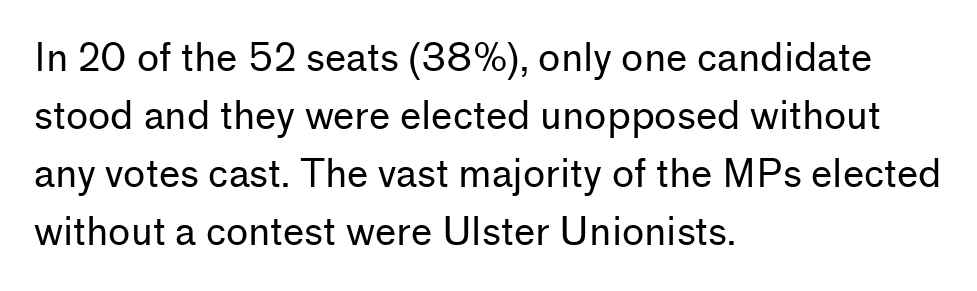
Q: Is the text bold? A: No.
Q: Is the text italic (slanted)? A: No, it is upright.
Q: Is the typeface a serif or a sans-serif typeface? A: Sans-serif.
Q: Is the text underlined? A: No.
Q: How is the paragraph aligned? A: Left-aligned.
Q: Is the spacing between letters normal or unusually wide? A: Normal.
Q: Is the spacing between lines tight, normal or loose? A: Normal.
Q: Width (condensed, normal, or wide)? A: Normal.
Q: Stroke contrast? A: Low.
Q: x-height? A: Medium.
Q: Monospaced? A: No.
